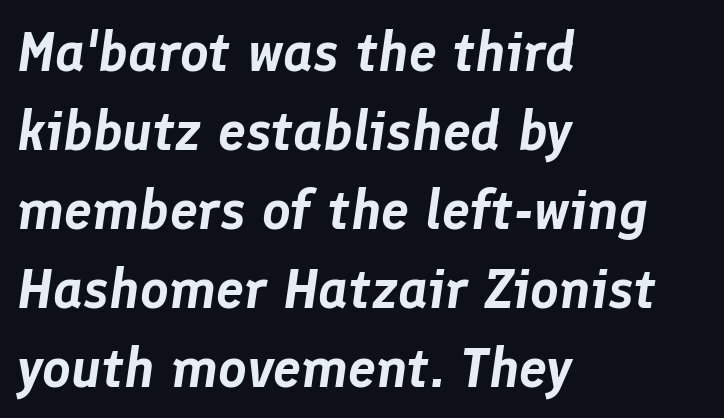
{"italic": "yes", "lean": "right", "slant_degrees": 8, "width": "normal", "stroke_contrast": "low", "x_height": "medium", "monospaced": "no", "underline": "no", "align": "left", "line_spacing": "normal", "line_spacing_ratio": 1.41, "letter_spacing": "normal", "letter_spacing_em": 0.0, "glyph_px": 56}
